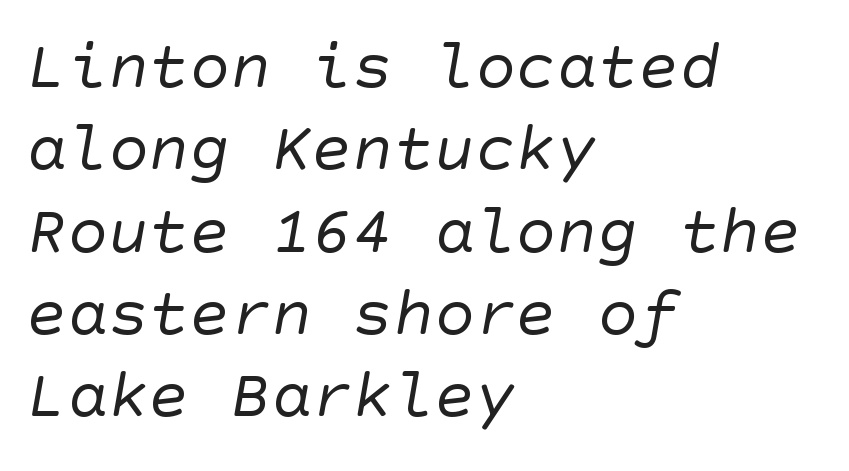
The glyphs are unaccompanied by any horizontal stroke below them. The cut favours lightness, reaching ordinary text weight at its darkest. The compositor pushed each line to the left boundary. Between one letter and the next there's only the usual sliver of space. A sans-serif font was chosen for this passage.
